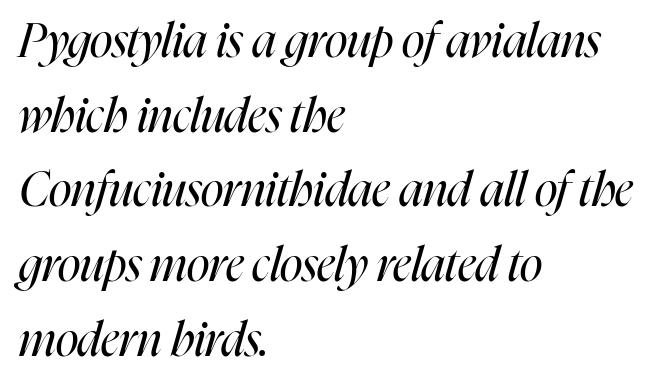
How would I describe the line gaps? Plain and ordinary. Compared with typical body copy, the letter spacing here is the same. The text carries the slant typical of an italic or oblique font. The space beneath each line is pristine and unruled.
